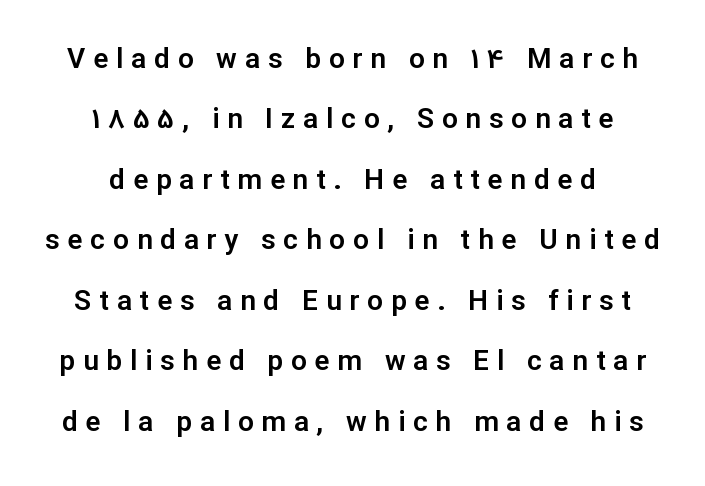
Q: Is the text italic (slanted)? A: No, it is upright.
Q: Is the typeface a serif or a sans-serif typeface? A: Sans-serif.
Q: Is the text underlined? A: No.
Q: How is the paragraph aligned? A: Centered.
Q: Is the spacing between letters normal or unusually wide? A: Unusually wide.
Q: Is the spacing between lines tight, normal or loose? A: Loose.
Q: Width (condensed, normal, or wide)? A: Normal.
Q: Stroke contrast? A: Low.
Q: x-height? A: Medium.
Q: Monospaced? A: No.
